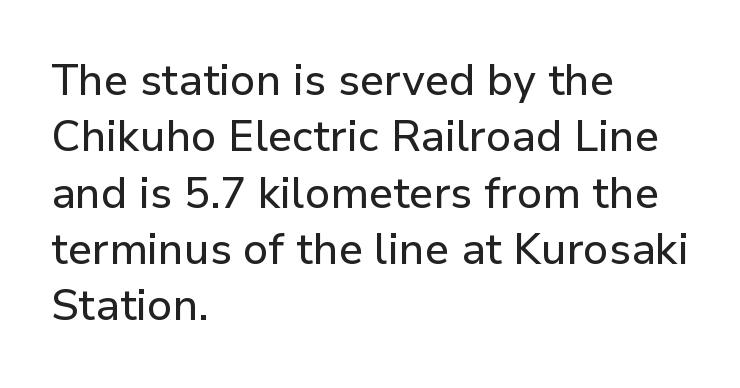
The lettering holds an erect, upright posture throughout. Does the type have serifs? No, each stem ends abruptly. Note the varied advance widths — an 'i' is clearly narrower than an 'm'. Normally led — the rows are evenly, conventionally spaced.
